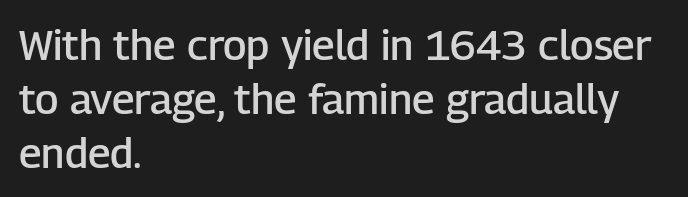
Just letters on the line, the space beneath them empty. All the whitespace from short lines collects on the right. Examine the stroke ends and you'll find no serifs. Rows of type keep a routine distance in the vertical direction.
